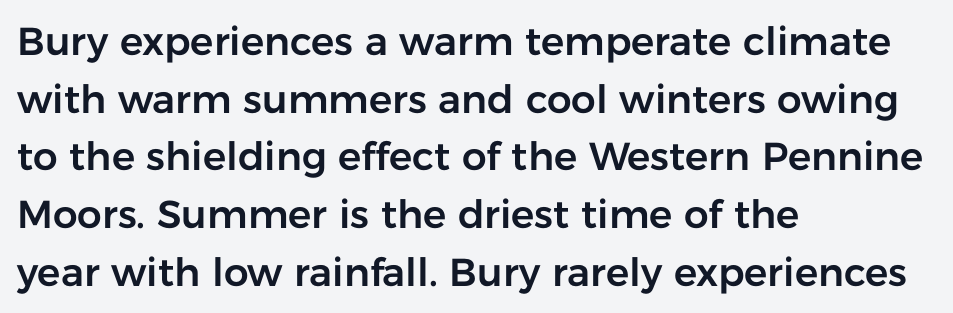
Glyph-to-glyph distance matches everyday printed text. Upright lettering throughout. Vertically, the passage feels balanced, rows spaced as you'd expect. Quick note: underline off. These lines are rendered in a variable-pitch font.
